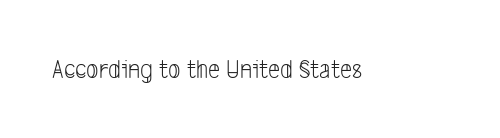
The image shows 27 px text type; set normal letter spacing, not underlined.
